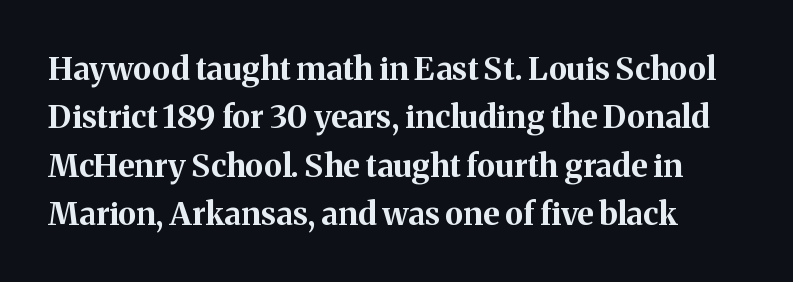
Thick stems and heavy bowls — unmistakably bold. Note the varied advance widths — an 'i' is clearly narrower than an 'm'. Short note: letters normally spaced. The space directly below the letters is spotless. When letters stand straight like this, we call the style roman or upright. Is this a sans? No — the strokes have serifs.
